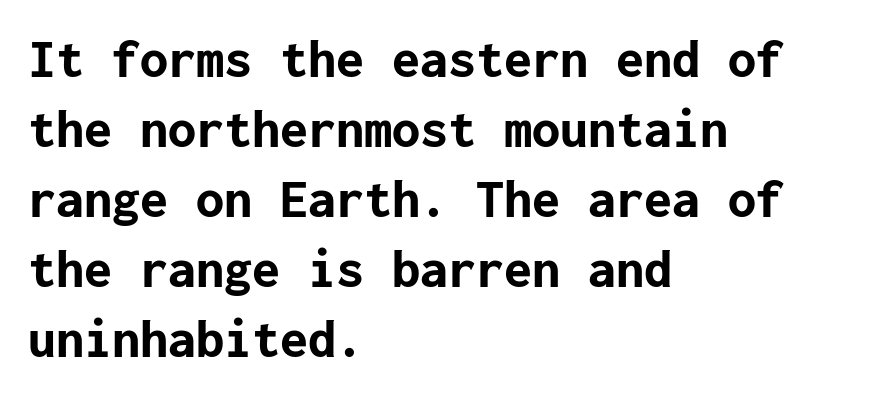
Q: Is the text bold? A: Yes.
Q: Is the text italic (slanted)? A: No, it is upright.
Q: Is the typeface a serif or a sans-serif typeface? A: Sans-serif.
Q: Is the text underlined? A: No.
Q: How is the paragraph aligned? A: Left-aligned.
Q: Is the spacing between letters normal or unusually wide? A: Normal.
Q: Is the spacing between lines tight, normal or loose? A: Normal.
Q: Width (condensed, normal, or wide)? A: Normal.
Q: Stroke contrast? A: Low.
Q: x-height? A: Medium.
